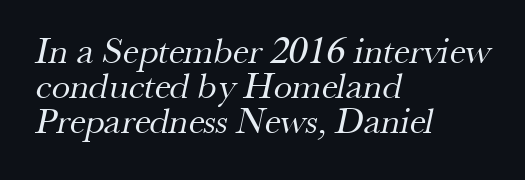
{"serif": "yes", "bold": "no", "weight": "regular", "width": "normal", "stroke_contrast": "medium", "x_height": "small", "monospaced": "no", "underline": "no", "align": "left", "line_spacing": "tight", "line_spacing_ratio": 0.95, "letter_spacing": "normal", "letter_spacing_em": 0.0, "glyph_px": 37}
